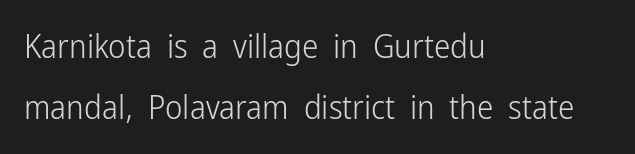
{"serif": "no", "italic": "no", "bold": "no", "weight": "light", "width": "condensed", "stroke_contrast": "low", "x_height": "medium", "monospaced": "no", "underline": "no", "align": "left", "line_spacing_ratio": 1.85, "letter_spacing": "normal", "letter_spacing_em": 0.0, "glyph_px": 33}
